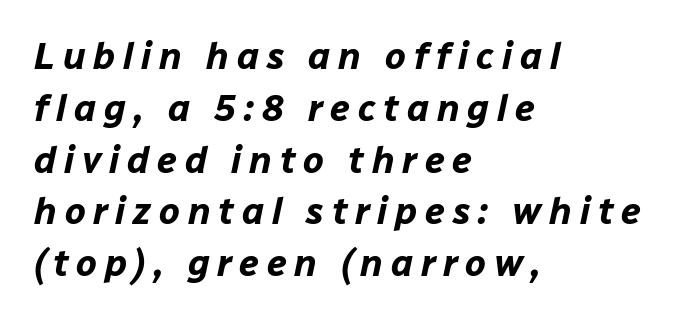
{"italic": "yes", "lean": "right", "slant_degrees": 12, "bold": "yes", "weight": "bold", "width": "normal", "stroke_contrast": "low", "x_height": "medium", "monospaced": "no", "underline": "no", "align": "left", "line_spacing": "normal", "line_spacing_ratio": 1.4, "letter_spacing": "wide", "letter_spacing_em": 0.21, "glyph_px": 37}
